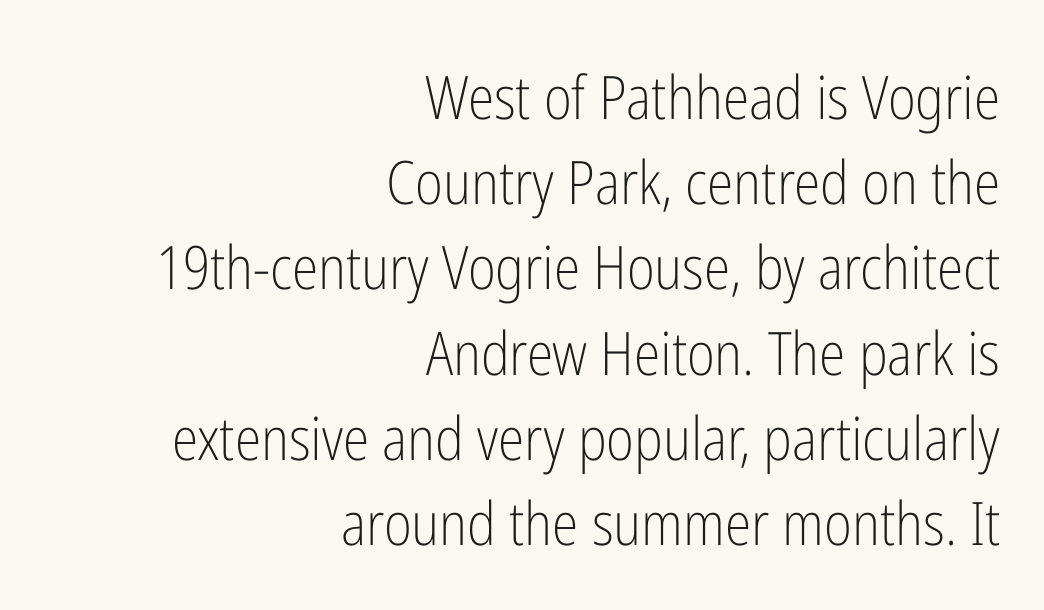
Q: Is the text bold? A: No.
Q: Is the text italic (slanted)? A: No, it is upright.
Q: Is the typeface a serif or a sans-serif typeface? A: Sans-serif.
Q: Is the text underlined? A: No.
Q: How is the paragraph aligned? A: Right-aligned.
Q: Is the spacing between letters normal or unusually wide? A: Normal.
Q: Is the spacing between lines tight, normal or loose? A: Normal.
Q: Width (condensed, normal, or wide)? A: Condensed.
Q: Stroke contrast? A: Low.
Q: x-height? A: Medium.
Q: Monospaced? A: No.
